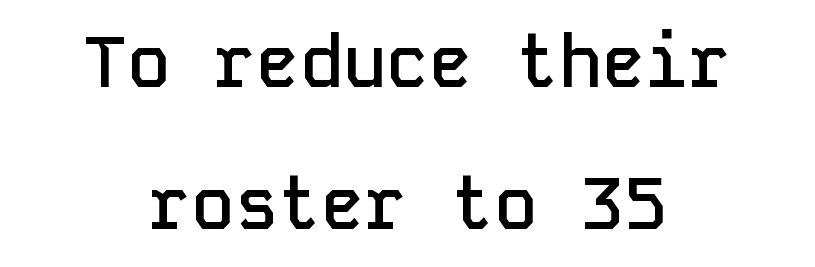
Q: Is the text bold? A: Semi-bold.
Q: Is the text italic (slanted)? A: No, it is upright.
Q: Is the typeface a serif or a sans-serif typeface? A: Sans-serif.
Q: Is the text underlined? A: No.
Q: How is the paragraph aligned? A: Centered.
Q: Is the spacing between letters normal or unusually wide? A: Normal.
Q: Is the spacing between lines tight, normal or loose? A: Loose.
Q: Width (condensed, normal, or wide)? A: Normal.
Q: Stroke contrast? A: Low.
Q: x-height? A: Medium.
Q: Monospaced? A: Yes.
